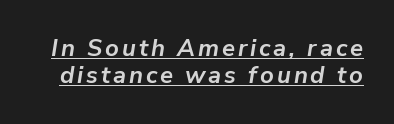
The image shows 24 px bold type, italic (leaning right); set tight line spacing (1.13x), underlined.
